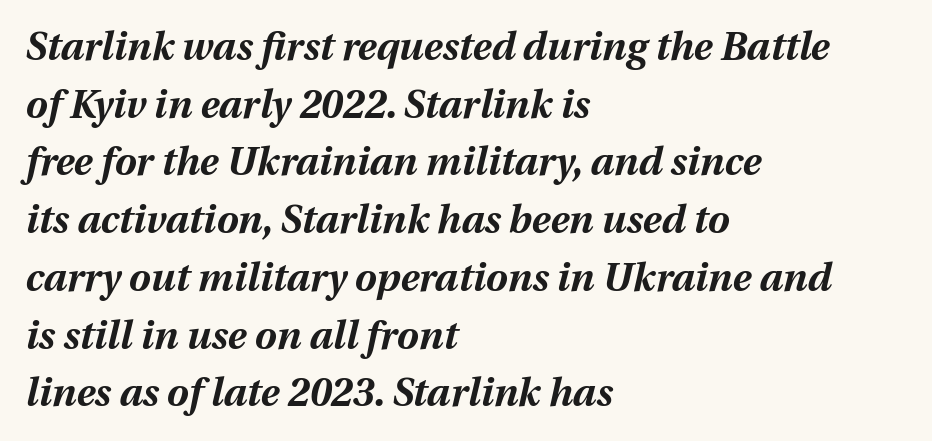
The image shows 39 px bold type, italic (leaning right); set left-aligned, normal line spacing (1.48x), normal letter spacing, not underlined; medium stroke contrast and a medium x-height.
